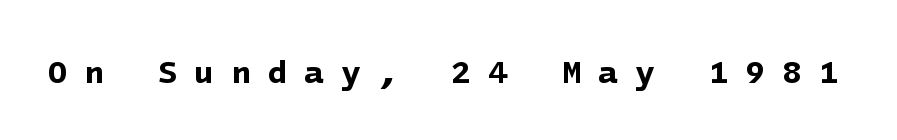
Q: Is the text bold? A: Yes.
Q: Is the typeface a serif or a sans-serif typeface? A: Sans-serif.
Q: Is the text underlined? A: No.
Q: Is the spacing between letters normal or unusually wide? A: Unusually wide.
Q: Width (condensed, normal, or wide)? A: Normal.
Q: Stroke contrast? A: Low.
Q: x-height? A: Medium.
